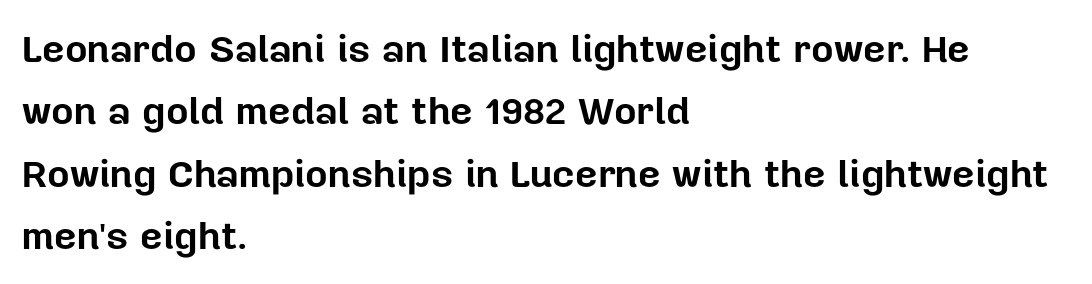
The image shows 39 px bold sans-serif type, upright; set left-aligned, normal line spacing (1.6x), normal letter spacing, not underlined; low stroke contrast and a medium x-height.
